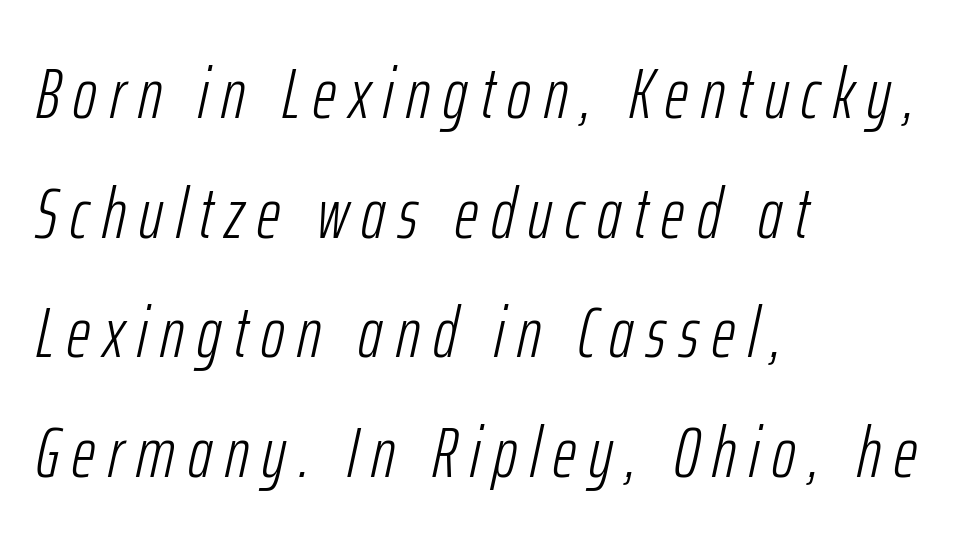
Q: Is the text bold? A: No.
Q: Is the text italic (slanted)? A: Yes, it leans right by about 12 degrees.
Q: Is the text underlined? A: No.
Q: How is the paragraph aligned? A: Left-aligned.
Q: Is the spacing between lines tight, normal or loose? A: Normal.
Q: Width (condensed, normal, or wide)? A: Condensed.
Q: Stroke contrast? A: Low.
Q: x-height? A: Medium.
Q: Monospaced? A: No.
